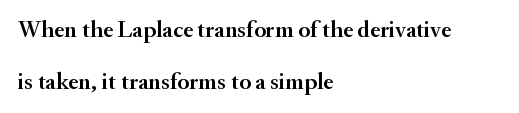
{"italic": "no", "underline": "no", "align": "left", "line_spacing": "loose", "line_spacing_ratio": 2.16, "letter_spacing": "normal", "letter_spacing_em": 0.0, "glyph_px": 24}
